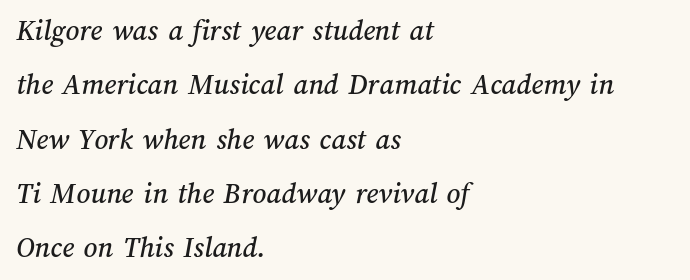
{"width": "normal", "stroke_contrast": "medium", "x_height": "medium", "monospaced": "no", "underline": "no", "align": "left", "line_spacing_ratio": 1.81, "letter_spacing": "normal", "letter_spacing_em": 0.0, "glyph_px": 30}
